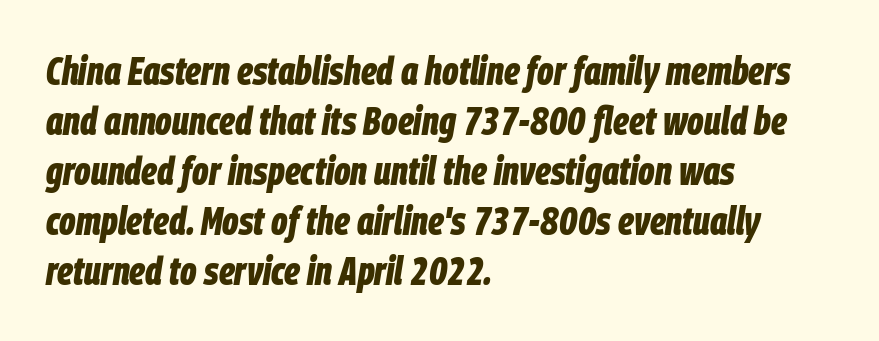
The image shows 40 px bold, condensed type, italic (leaning right); set left-aligned, normal line spacing (1.25x), normal letter spacing, not underlined; low stroke contrast and a large x-height.
